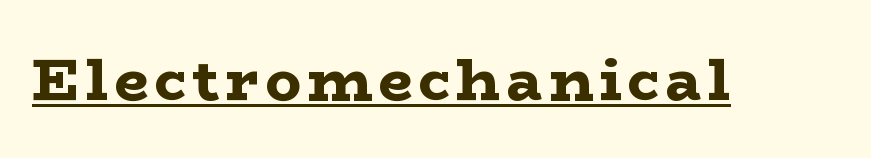
{"serif": "yes", "italic": "no", "bold": "yes", "weight": "bold", "width": "wide", "stroke_contrast": "low", "x_height": "medium", "monospaced": "no", "underline": "yes", "glyph_px": 60}
